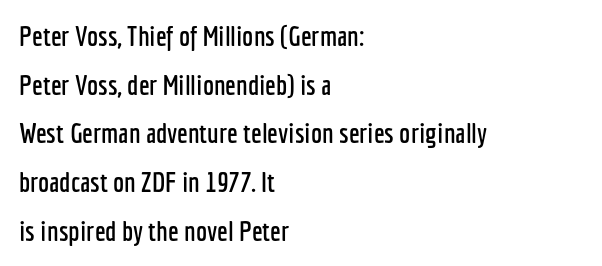
{"serif": "no", "italic": "no", "width": "condensed", "stroke_contrast": "low", "x_height": "medium", "monospaced": "no", "underline": "no", "align": "left", "line_spacing_ratio": 1.74, "letter_spacing": "normal", "letter_spacing_em": 0.0, "glyph_px": 28}
